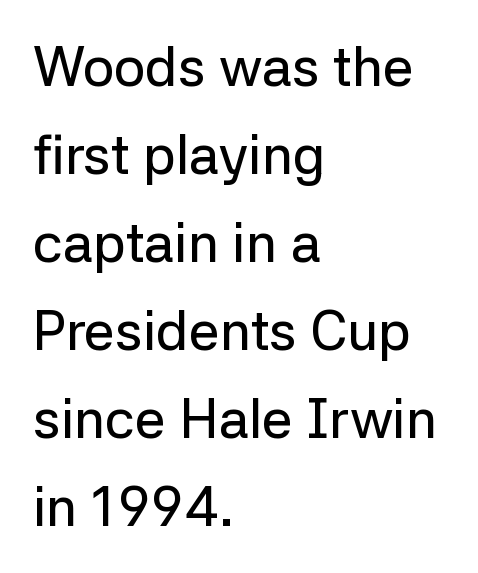
The image shows 55 px sans-serif type, upright; set left-aligned, normal line spacing (1.6x), normal letter spacing, not underlined; low stroke contrast and a medium x-height.
